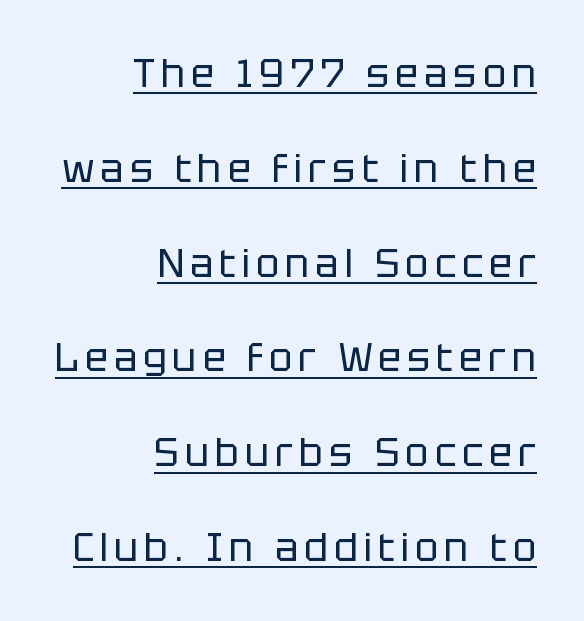
Weight class: somewhere from thin through regular. Proportional: the letters do not fall into vertical columns. The type sits square on the baseline with zero lean. The leading is generous, giving the passage an open texture.
